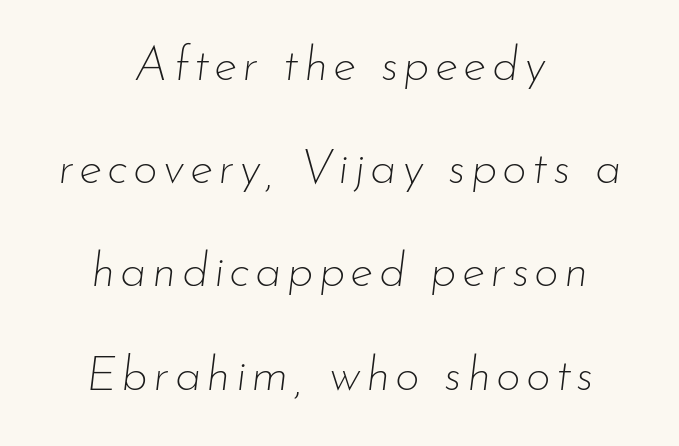
Q: Is the text bold? A: No.
Q: Is the text italic (slanted)? A: Yes, it leans right by about 7 degrees.
Q: Is the text underlined? A: No.
Q: How is the paragraph aligned? A: Centered.
Q: Is the spacing between lines tight, normal or loose? A: Loose.
Q: Width (condensed, normal, or wide)? A: Normal.
Q: Stroke contrast? A: Low.
Q: x-height? A: Small.
Q: Monospaced? A: No.
